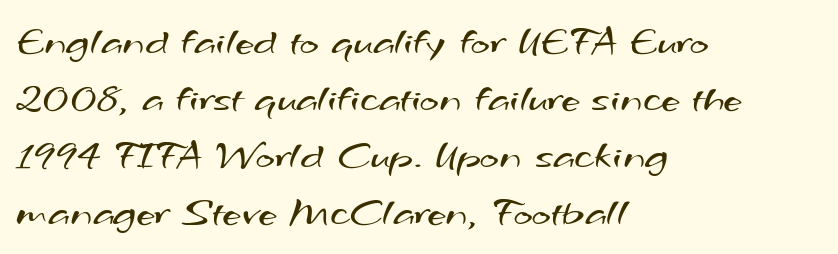
{"serif": "no", "bold": "no", "weight": "regular", "width": "wide", "stroke_contrast": "medium", "x_height": "small", "monospaced": "no", "underline": "no", "align": "left", "line_spacing": "normal", "line_spacing_ratio": 1.39, "letter_spacing": "normal", "letter_spacing_em": 0.0, "glyph_px": 41}
